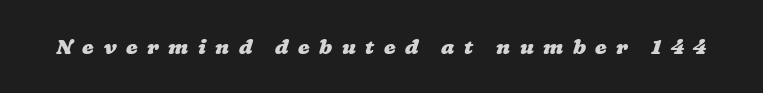
Q: Is the text bold? A: Yes.
Q: Is the text underlined? A: No.
Q: Is the spacing between letters normal or unusually wide? A: Unusually wide.
